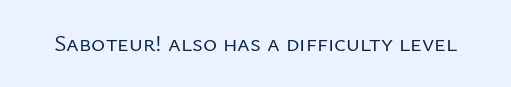
Only glyphs here, with clear space below each row. Notice how the stems are strictly vertical — no italics here. Between one letter and the next there's only the usual sliver of space. Is this a heavy cut? Hardly; it is regular or lighter.
